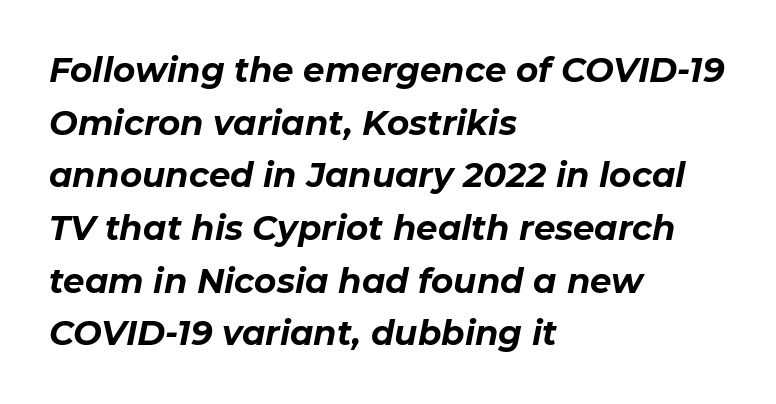
{"italic": "yes", "lean": "right", "slant_degrees": 11, "bold": "yes", "weight": "bold", "width": "normal", "stroke_contrast": "low", "x_height": "medium", "monospaced": "no", "underline": "no", "align": "left", "line_spacing": "normal", "line_spacing_ratio": 1.55, "letter_spacing": "normal", "letter_spacing_em": 0.0, "glyph_px": 34}
